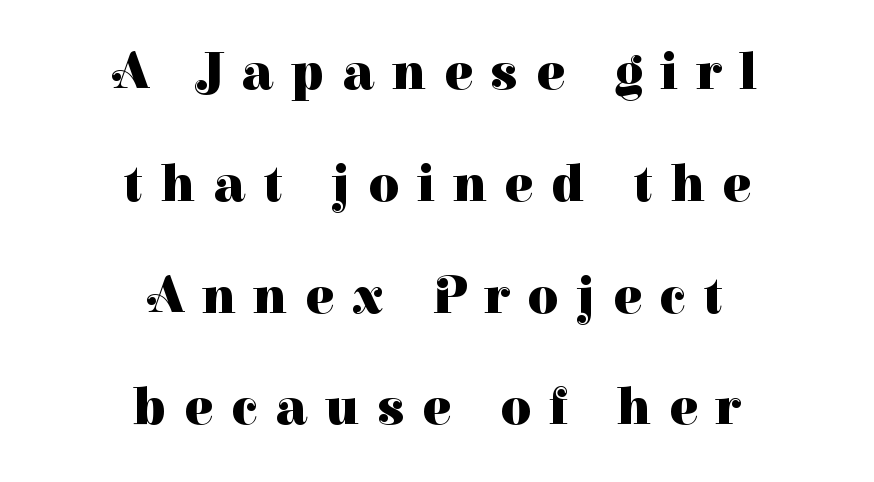
Students, observe: this is what heavily led, spacious text looks like. The characters display serif detailing at their extremities. What weight is shown? A full bold with thick strokes. The paragraph shown floats in the horizontal middle. Designer's note — italics off, roman on. You could not count columns in this text — the font is proportionally spaced.
